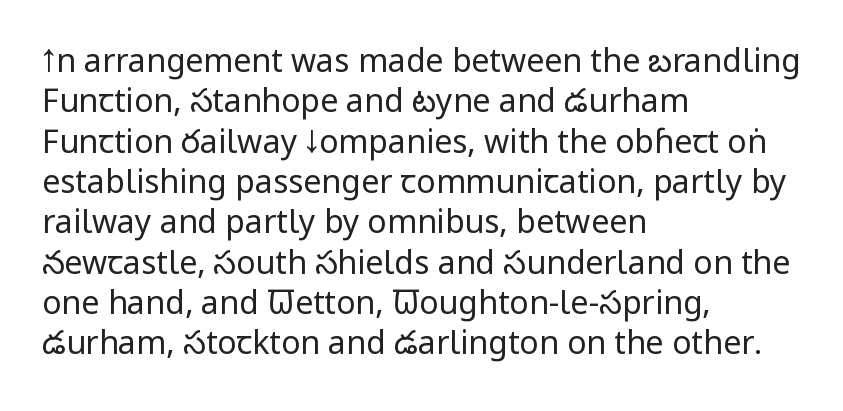
Q: Is the text bold? A: No.
Q: Is the text italic (slanted)? A: No, it is upright.
Q: Is the typeface a serif or a sans-serif typeface? A: Sans-serif.
Q: Is the text underlined? A: No.
Q: How is the paragraph aligned? A: Left-aligned.
Q: Is the spacing between letters normal or unusually wide? A: Normal.
Q: Is the spacing between lines tight, normal or loose? A: Normal.
Q: Width (condensed, normal, or wide)? A: Condensed.
Q: Stroke contrast? A: Low.
Q: x-height? A: Large.
Q: Monospaced? A: No.
